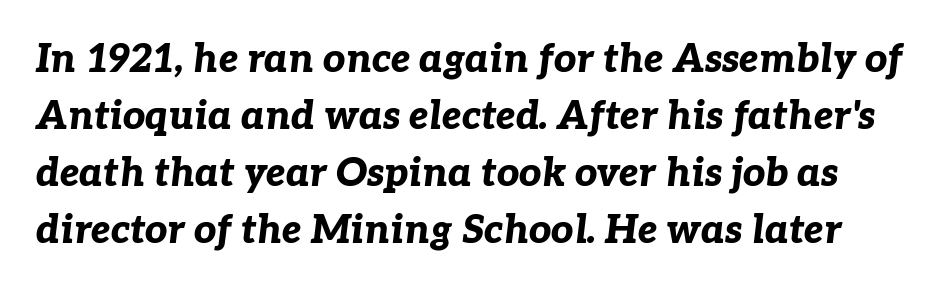
{"italic": "yes", "lean": "right", "slant_degrees": 7, "bold": "yes", "weight": "bold", "width": "normal", "stroke_contrast": "low", "x_height": "medium", "monospaced": "no", "underline": "no", "line_spacing": "normal", "line_spacing_ratio": 1.46, "letter_spacing": "normal", "letter_spacing_em": 0.0, "glyph_px": 39}
